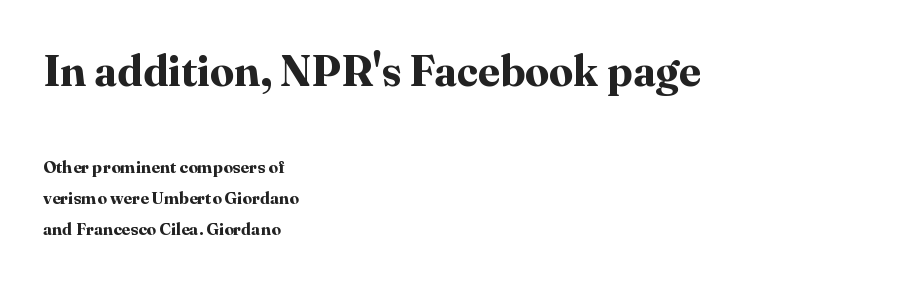
The image shows 43 px bold serif type, upright; set left-aligned, line spacing 1.82x, normal letter spacing, not underlined; the first (top) block is 2.53x larger; high stroke contrast and a medium x-height.
